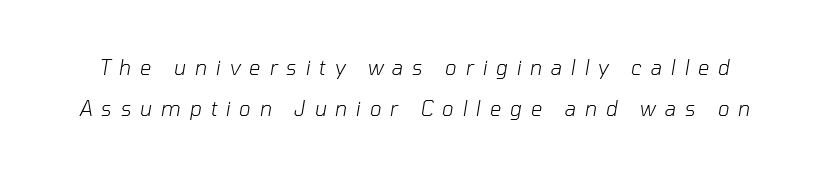
The image shows 20 px text type, italic (leaning right); set loose line spacing (2.06x), unusually wide letter spacing (+0.44 em), not underlined.
